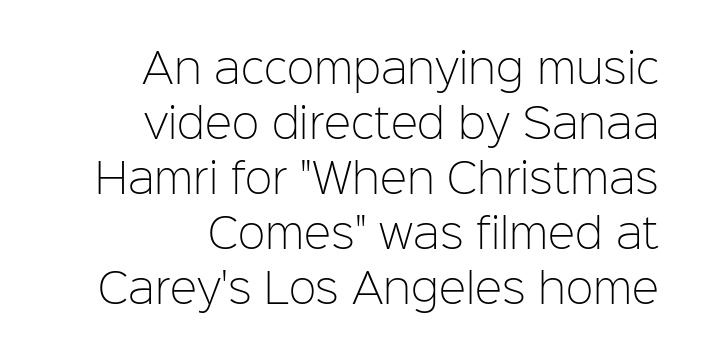
{"serif": "no", "italic": "no", "bold": "no", "weight": "light", "width": "normal", "stroke_contrast": "low", "x_height": "medium", "monospaced": "no", "underline": "no", "align": "right", "line_spacing": "normal", "line_spacing_ratio": 1.34, "letter_spacing": "normal", "letter_spacing_em": 0.0, "glyph_px": 41}
